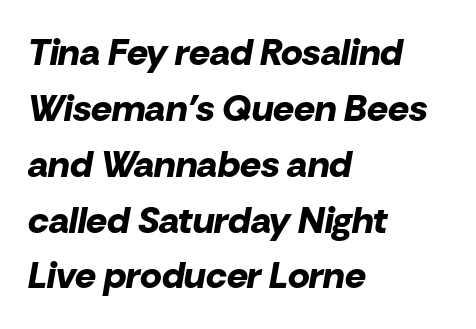
The image shows 37 px bold type, italic (leaning right); set left-aligned, normal line spacing (1.51x), normal letter spacing, not underlined; low stroke contrast and a medium x-height.
